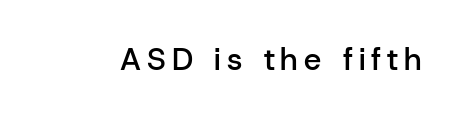
The image shows 31 px semibold sans-serif type, upright; set not underlined; low stroke contrast and a medium x-height.
